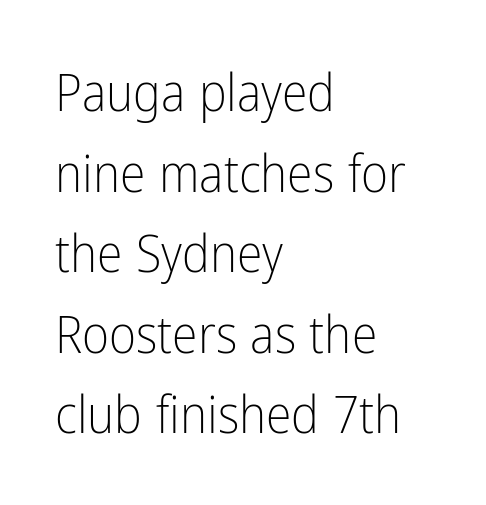
{"serif": "no", "italic": "no", "bold": "no", "weight": "light", "width": "condensed", "stroke_contrast": "low", "x_height": "medium", "monospaced": "no", "underline": "no", "align": "left", "line_spacing": "normal", "line_spacing_ratio": 1.55, "letter_spacing": "normal", "letter_spacing_em": 0.0, "glyph_px": 52}
